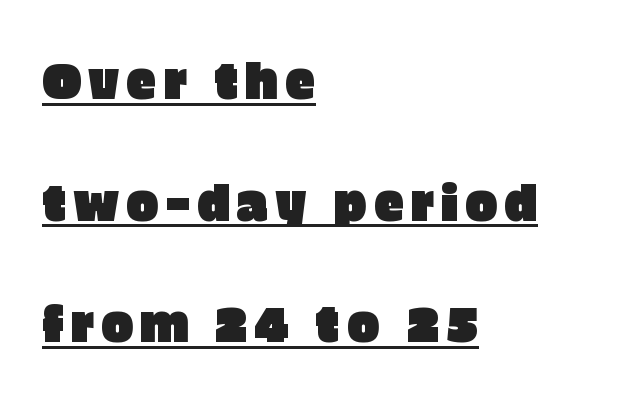
Q: Is the text italic (slanted)? A: No, it is upright.
Q: Is the typeface a serif or a sans-serif typeface? A: Sans-serif.
Q: Is the text underlined? A: Yes.
Q: How is the paragraph aligned? A: Left-aligned.
Q: Is the spacing between lines tight, normal or loose? A: Loose.
Q: Width (condensed, normal, or wide)? A: Normal.
Q: Stroke contrast? A: Low.
Q: x-height? A: Large.
Q: Monospaced? A: No.
